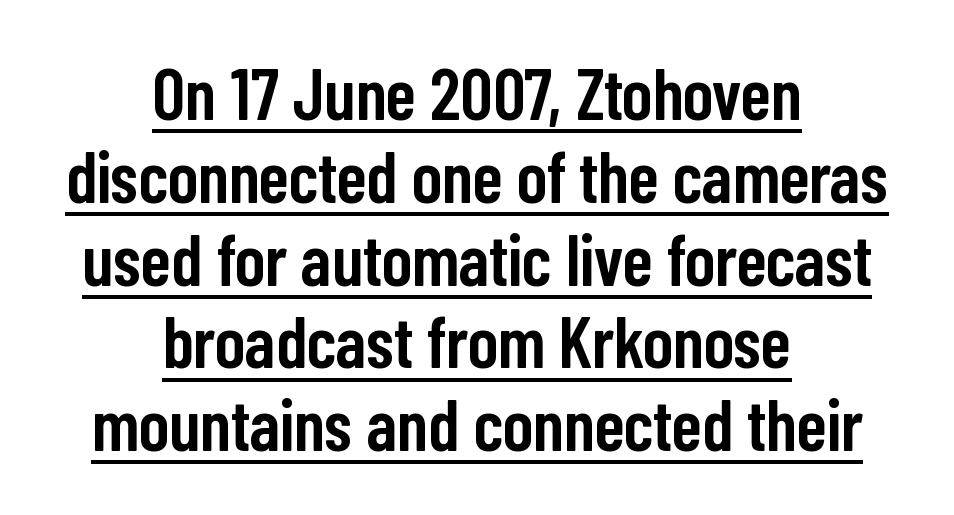
{"serif": "no", "italic": "no", "bold": "semi", "weight": "semibold", "width": "condensed", "stroke_contrast": "low", "x_height": "medium", "monospaced": "no", "underline": "yes", "align": "center", "line_spacing": "tight", "line_spacing_ratio": 1.15, "letter_spacing": "normal", "letter_spacing_em": 0.0, "glyph_px": 72}
